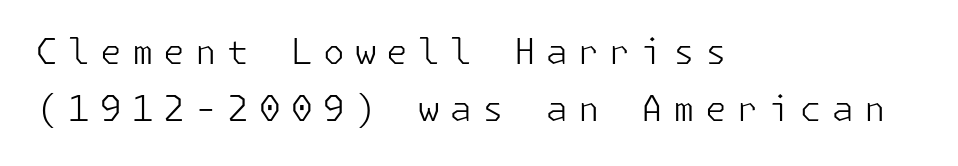
The image shows 35 px light sans-serif type, upright; set left-aligned, normal line spacing (1.63x), unusually wide letter spacing (+0.29 em), not underlined; low stroke contrast and a medium x-height.
